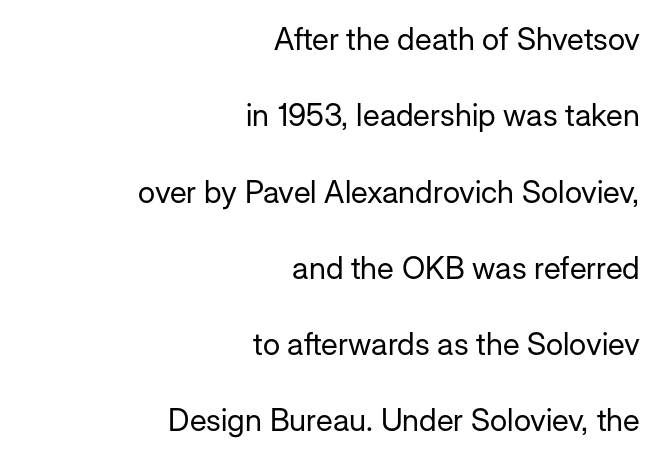
Q: Is the text bold? A: No.
Q: Is the text italic (slanted)? A: No, it is upright.
Q: Is the typeface a serif or a sans-serif typeface? A: Sans-serif.
Q: Is the text underlined? A: No.
Q: How is the paragraph aligned? A: Right-aligned.
Q: Is the spacing between letters normal or unusually wide? A: Normal.
Q: Is the spacing between lines tight, normal or loose? A: Loose.
Q: Width (condensed, normal, or wide)? A: Normal.
Q: Stroke contrast? A: Low.
Q: x-height? A: Medium.
Q: Monospaced? A: No.
